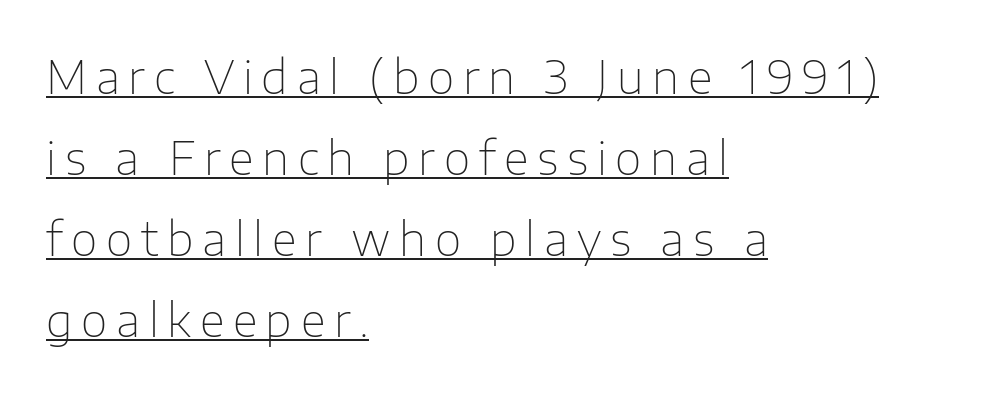
The image shows 46 px thin sans-serif type, upright; set left-aligned, line spacing 1.76x, underlined; low stroke contrast and a medium x-height.
